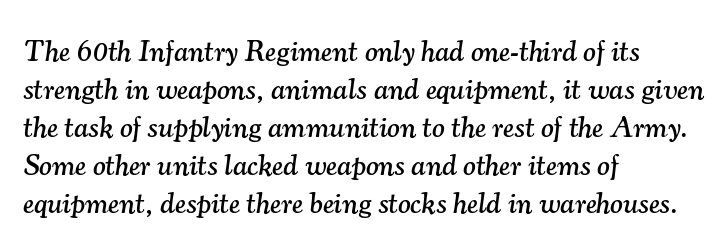
{"serif": "yes", "italic": "yes", "lean": "right", "slant_degrees": 7, "width": "normal", "stroke_contrast": "medium", "x_height": "small", "monospaced": "no", "underline": "no", "align": "left", "line_spacing": "normal", "line_spacing_ratio": 1.27, "letter_spacing": "normal", "letter_spacing_em": 0.0, "glyph_px": 30}
